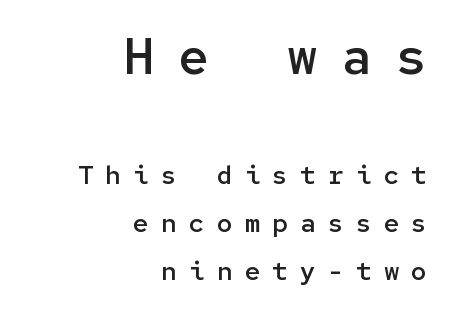
Q: Is the text bold? A: Semi-bold.
Q: Is the text italic (slanted)? A: No, it is upright.
Q: Is the typeface a serif or a sans-serif typeface? A: Sans-serif.
Q: Is the text underlined? A: No.
Q: How is the paragraph aligned? A: Right-aligned.
Q: Is the spacing between letters normal or unusually wide? A: Unusually wide.
Q: Which block of text is set in a larger size, the first (top) or the second (bottom)? A: The first (top) one.
Q: Width (condensed, normal, or wide)? A: Normal.
Q: Stroke contrast? A: Low.
Q: x-height? A: Medium.
Q: Monospaced? A: Yes.
